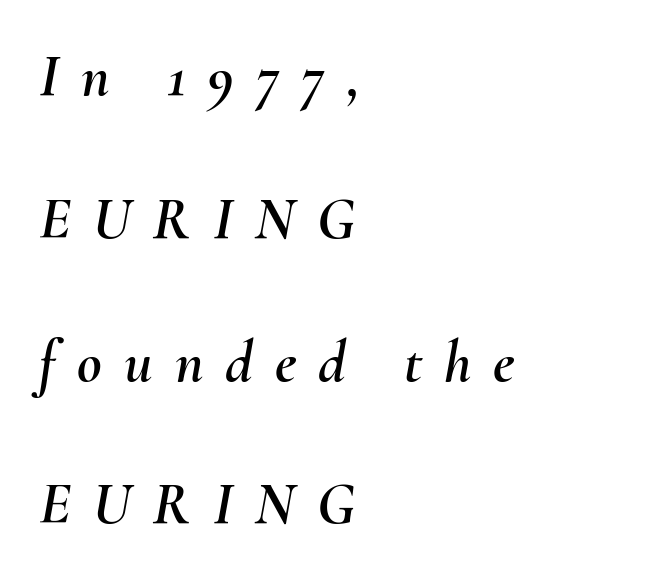
Character widths vary here, with narrow letters taking less room than wide ones. It's the slanting kind of type. Students, observe: this is what heavily led, spacious text looks like. Teacher's note: observe the even left margin — that is flush-left alignment. Someone cranked the tracking dial way up on this one.
